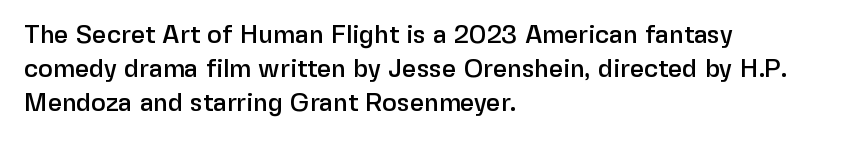
The lettering holds an erect, upright posture throughout. Nobody drew a line under any word here. This rendering uses left alignment, leaving the right contour irregular. Each new line begins a customary step beneath the previous one. Students, note that the glyphs here touch the page at normal intervals.
